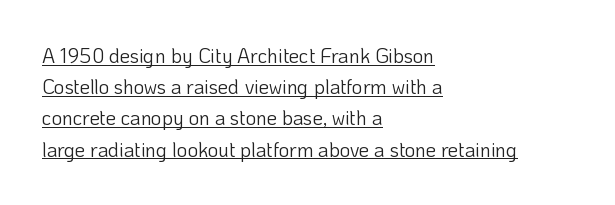
{"italic": "no", "bold": "no", "underline": "yes", "align": "left", "line_spacing": "normal", "line_spacing_ratio": 1.56, "letter_spacing": "normal", "letter_spacing_em": 0.0, "glyph_px": 20}
